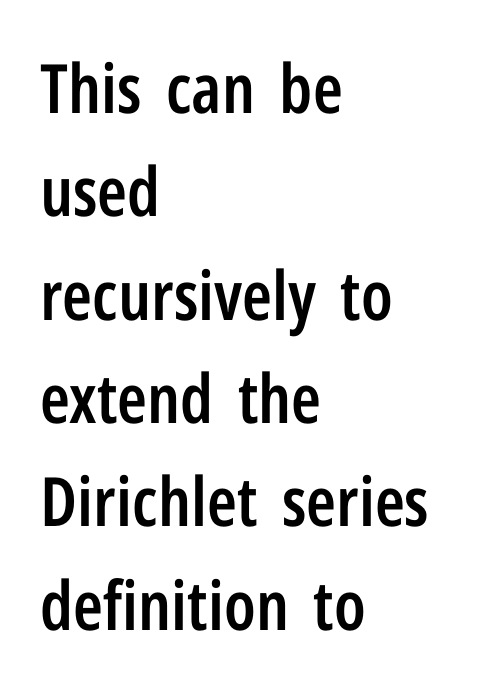
{"serif": "no", "italic": "no", "bold": "semi", "weight": "semibold", "width": "condensed", "stroke_contrast": "low", "x_height": "medium", "monospaced": "no", "underline": "no", "align": "left", "line_spacing": "normal", "line_spacing_ratio": 1.52, "letter_spacing": "normal", "letter_spacing_em": 0.0, "glyph_px": 68}
